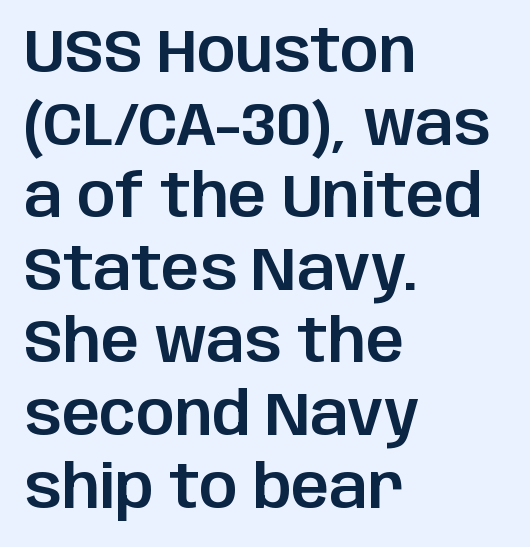
{"serif": "no", "italic": "no", "width": "normal", "stroke_contrast": "low", "x_height": "large", "monospaced": "no", "underline": "no", "align": "left", "line_spacing_ratio": 1.21, "letter_spacing": "normal", "letter_spacing_em": 0.0, "glyph_px": 60}
